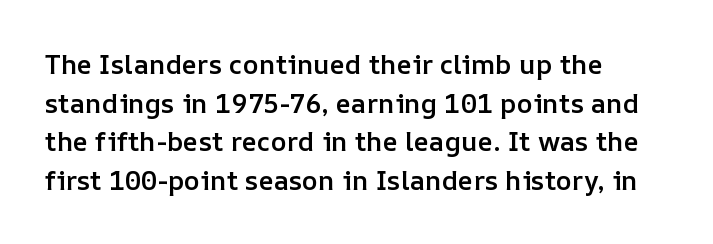
The rendering anchors every line to the left-hand side. The letters stand straight up with perfectly vertical stems. Baseline-to-baseline distance is the conventional proportion of letter height. The glyphs have the mass of a demibold cut, below bold.
